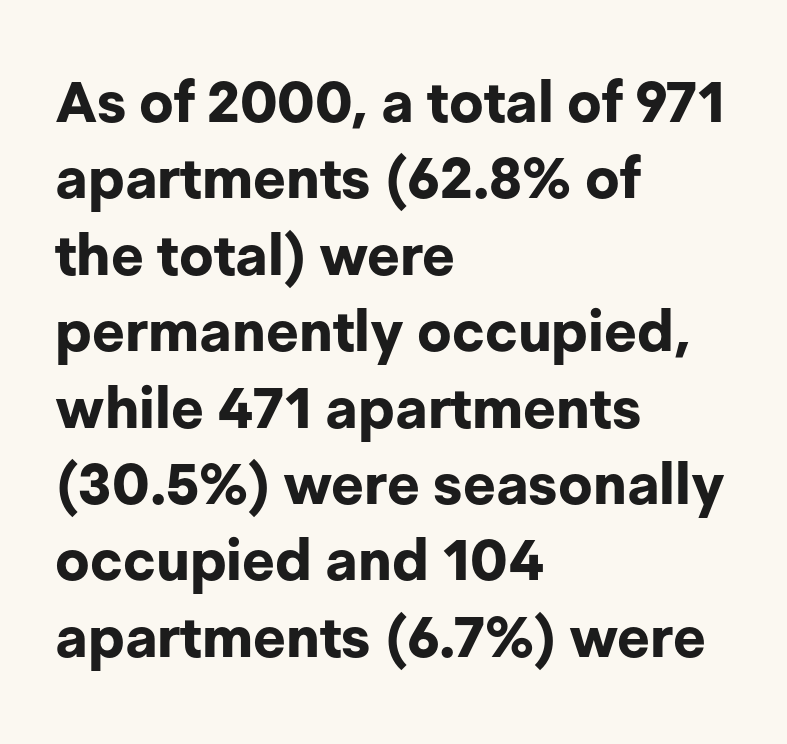
{"serif": "no", "italic": "no", "bold": "yes", "weight": "bold", "width": "normal", "stroke_contrast": "low", "x_height": "medium", "monospaced": "no", "underline": "no", "align": "left", "line_spacing": "normal", "line_spacing_ratio": 1.34, "letter_spacing": "normal", "letter_spacing_em": 0.0, "glyph_px": 57}
